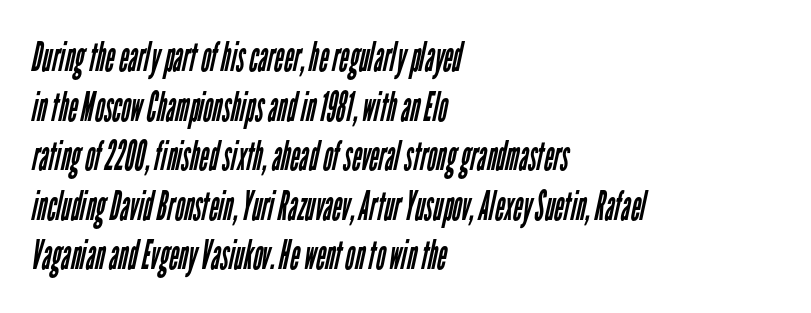
{"serif": "no", "bold": "no", "weight": "regular", "width": "condensed", "stroke_contrast": "low", "x_height": "medium", "monospaced": "no", "underline": "no", "align": "left", "line_spacing_ratio": 1.21, "letter_spacing": "normal", "letter_spacing_em": 0.0, "glyph_px": 41}
